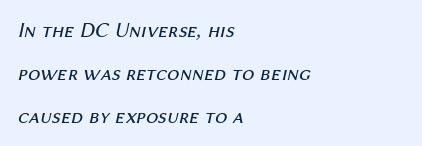
{"italic": "yes", "lean": "right", "slant_degrees": 12, "bold": "no", "underline": "no", "align": "left", "line_spacing": "loose", "line_spacing_ratio": 1.95, "letter_spacing": "normal", "letter_spacing_em": 0.0, "glyph_px": 22}
